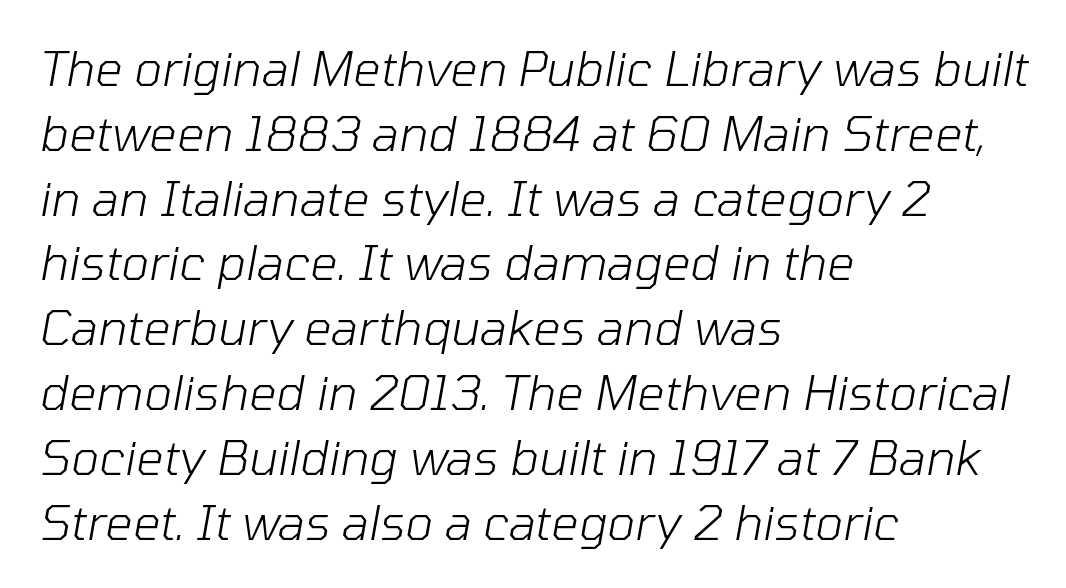
{"italic": "yes", "lean": "right", "slant_degrees": 10, "bold": "no", "weight": "light", "width": "normal", "stroke_contrast": "low", "x_height": "medium", "monospaced": "no", "underline": "no", "align": "left", "line_spacing": "normal", "line_spacing_ratio": 1.35, "letter_spacing": "normal", "letter_spacing_em": 0.0, "glyph_px": 48}
